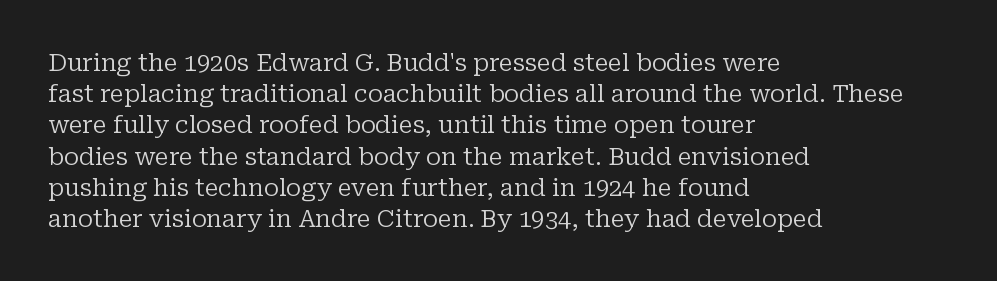
The image shows 24 px text type, upright; set left-aligned, normal line spacing (1.3x), normal letter spacing, not underlined.
